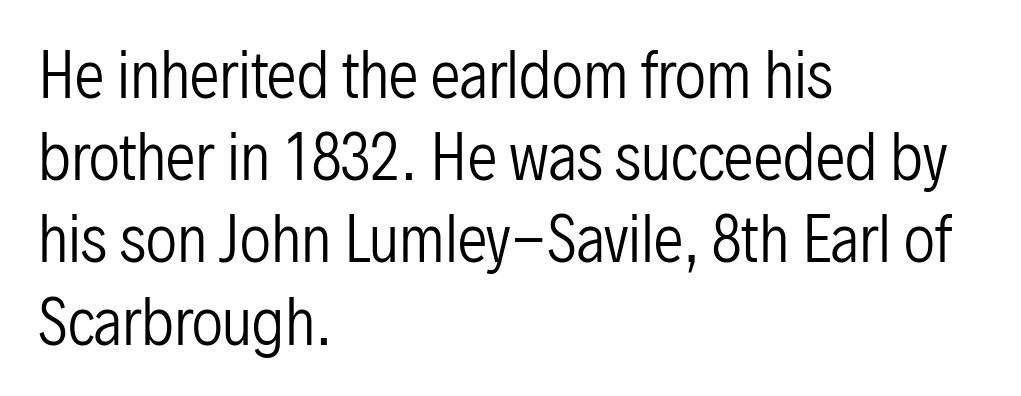
The image shows 60 px regular-weight, condensed sans-serif type, upright; set left-aligned, normal line spacing (1.37x), normal letter spacing, not underlined; low stroke contrast and a medium x-height.
